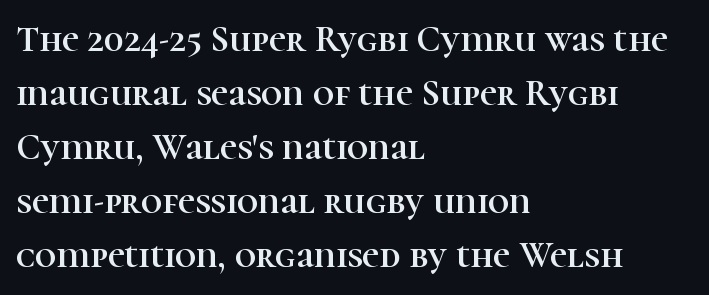
The image shows 37 px serif type, upright; set left-aligned, normal line spacing (1.46x), normal letter spacing, not underlined; high stroke contrast and a medium x-height.
